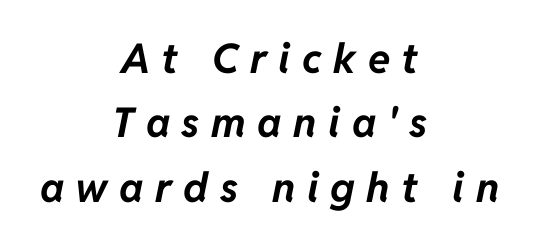
{"italic": "yes", "lean": "right", "slant_degrees": 11, "bold": "yes", "weight": "bold", "width": "normal", "stroke_contrast": "low", "x_height": "medium", "monospaced": "no", "underline": "no", "align": "center", "line_spacing": "normal", "line_spacing_ratio": 1.57, "letter_spacing": "wide", "letter_spacing_em": 0.28, "glyph_px": 41}
